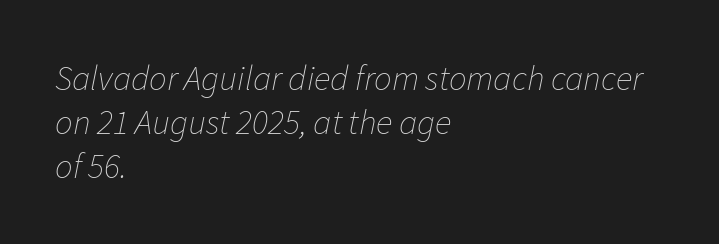
Bare-footed words on every line. This sample has the flowing, uneven cadence of proportional lettering. Is the type slanted? Yes — the strokes lean at a clear angle. Does the copy run flush right? No — it runs flush left.
